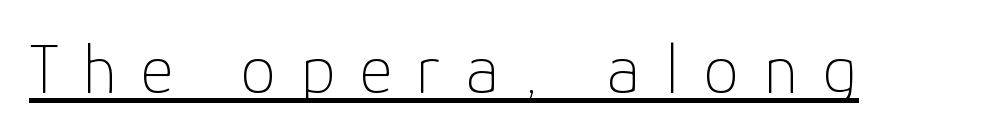
The image shows 71 px thin sans-serif type, upright; set unusually wide letter spacing (+0.35 em), underlined; low stroke contrast and a medium x-height.
